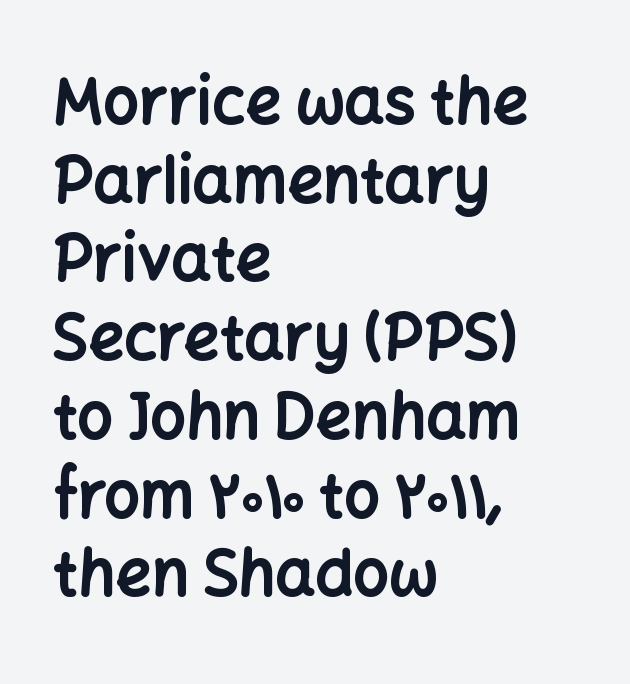
Q: Is the text bold? A: Yes.
Q: Is the text italic (slanted)? A: No, it is upright.
Q: Is the typeface a serif or a sans-serif typeface? A: Sans-serif.
Q: Is the text underlined? A: No.
Q: How is the paragraph aligned? A: Left-aligned.
Q: Is the spacing between letters normal or unusually wide? A: Normal.
Q: Is the spacing between lines tight, normal or loose? A: Normal.
Q: Width (condensed, normal, or wide)? A: Normal.
Q: Stroke contrast? A: Low.
Q: x-height? A: Medium.
Q: Monospaced? A: No.
